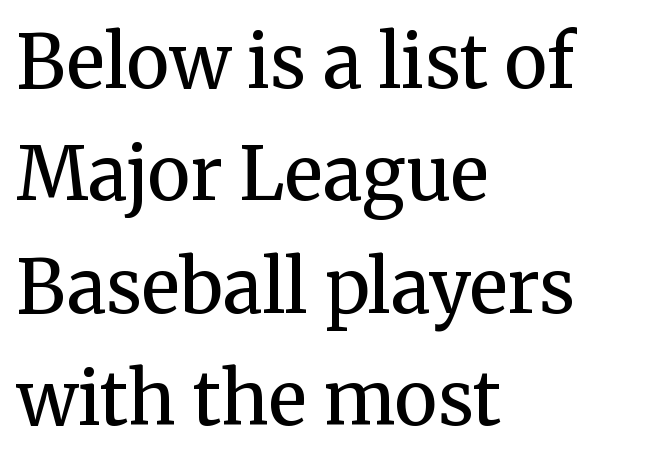
Think standard paragraph weight, or any step lighter than that. The horizontal fit of the characters is conventional and even. A typesetter would label this face a serif. Character widths vary here, with narrow letters taking less room than wide ones.
